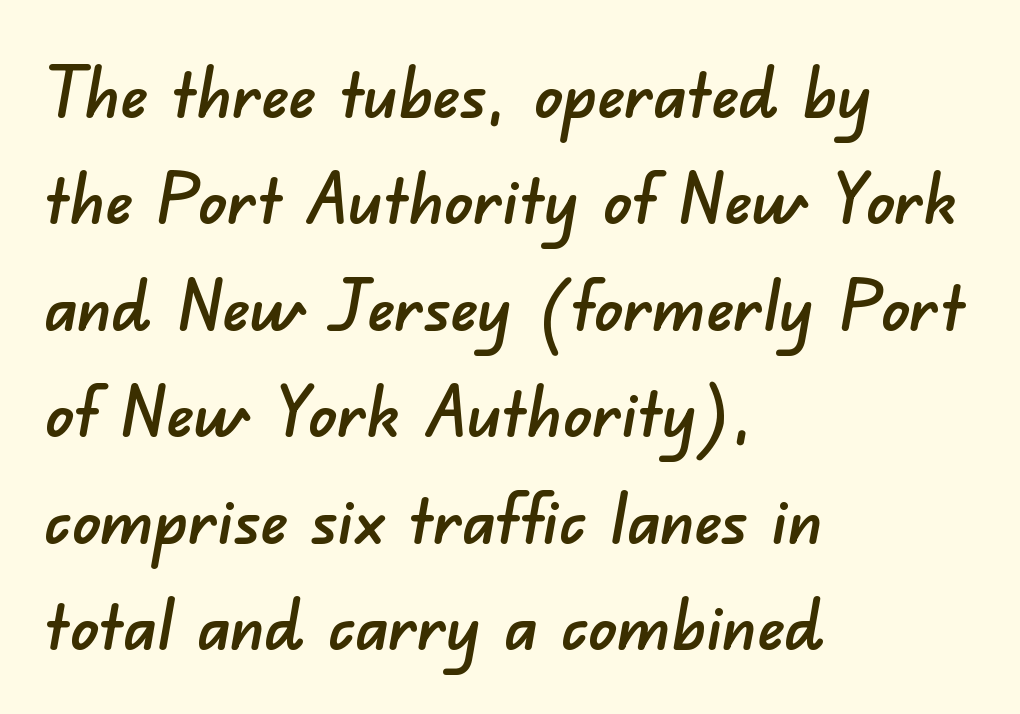
The image shows 70 px sans-serif type; set left-aligned, normal line spacing (1.52x), normal letter spacing, not underlined; low stroke contrast and a small x-height.
